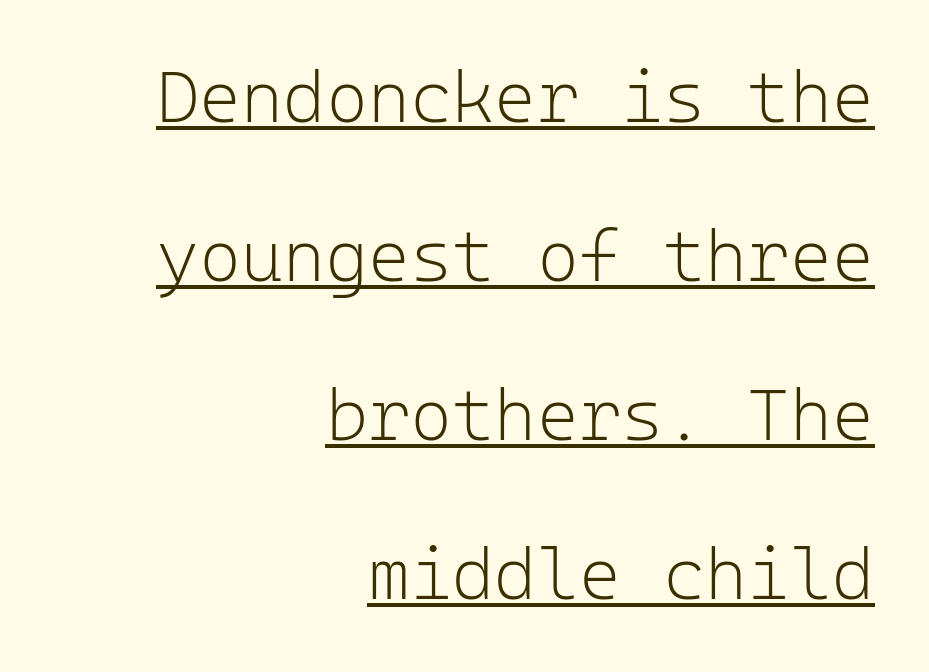
Q: Is the text bold? A: No.
Q: Is the text italic (slanted)? A: No, it is upright.
Q: Is the typeface a serif or a sans-serif typeface? A: Sans-serif.
Q: Is the text underlined? A: Yes.
Q: How is the paragraph aligned? A: Right-aligned.
Q: Is the spacing between letters normal or unusually wide? A: Normal.
Q: Is the spacing between lines tight, normal or loose? A: Loose.
Q: Width (condensed, normal, or wide)? A: Normal.
Q: Stroke contrast? A: Low.
Q: x-height? A: Medium.
Q: Monospaced? A: Yes.
